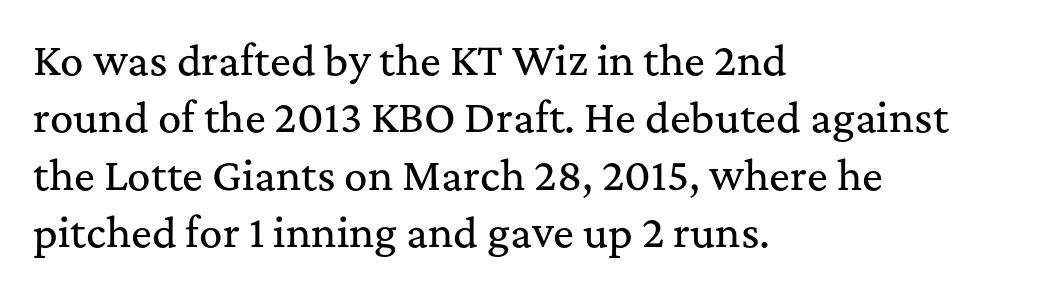
The image shows 39 px serif type, upright; set left-aligned, normal line spacing (1.47x), normal letter spacing, not underlined; medium stroke contrast and a medium x-height.
